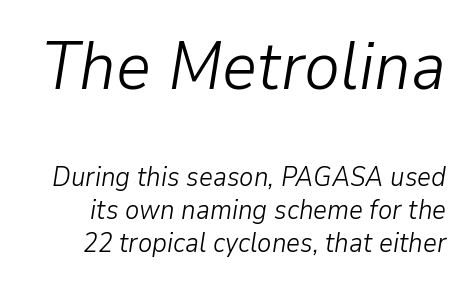
There is no visible air inserted between adjacent glyphs. The strip under each line holds only bare page. Whoever set this made the first block the dominant, larger element. The strokes carry an ordinary text weight at most. Looks like regular typesetting: each glyph gets only the width it needs.
